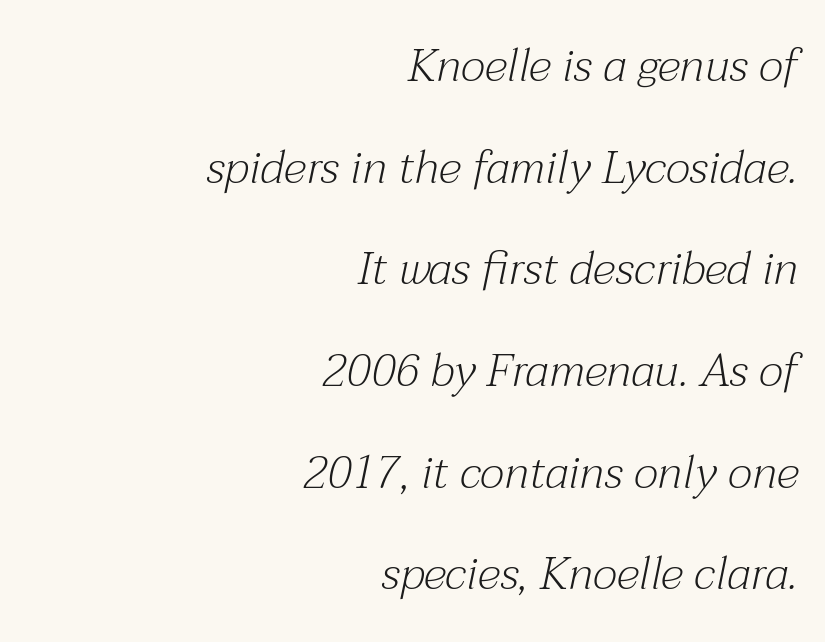
Q: Is the text bold? A: No.
Q: Is the text italic (slanted)? A: Yes, it leans right by about 12 degrees.
Q: Is the typeface a serif or a sans-serif typeface? A: Serif.
Q: Is the text underlined? A: No.
Q: How is the paragraph aligned? A: Right-aligned.
Q: Is the spacing between letters normal or unusually wide? A: Normal.
Q: Is the spacing between lines tight, normal or loose? A: Loose.
Q: Width (condensed, normal, or wide)? A: Normal.
Q: Stroke contrast? A: Medium.
Q: x-height? A: Medium.
Q: Monospaced? A: No.
